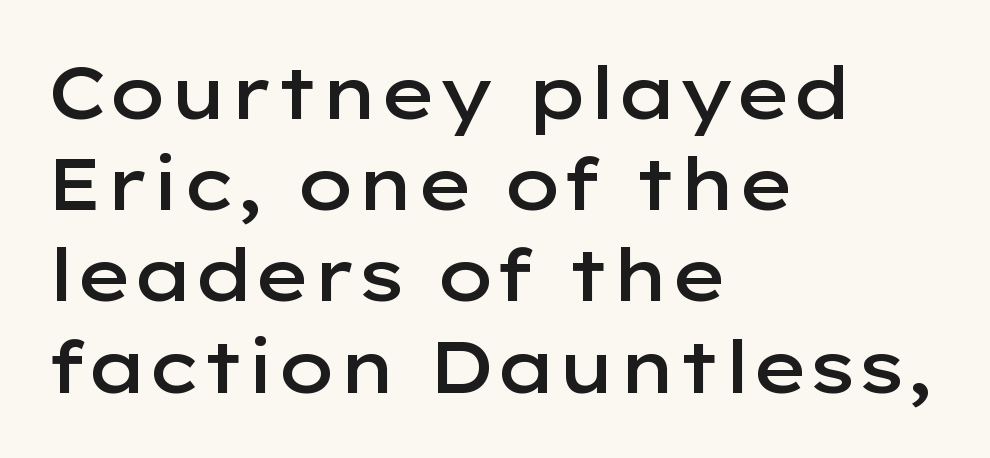
Serif or sans? Sans — the stroke terminals are bare. The string is rendered with underlining switched off. A fair bit of extra ink — the face is semibold, not bold. Teacher's note: observe the even left margin — that is flush-left alignment. It's the straight-up-and-down kind of type.
